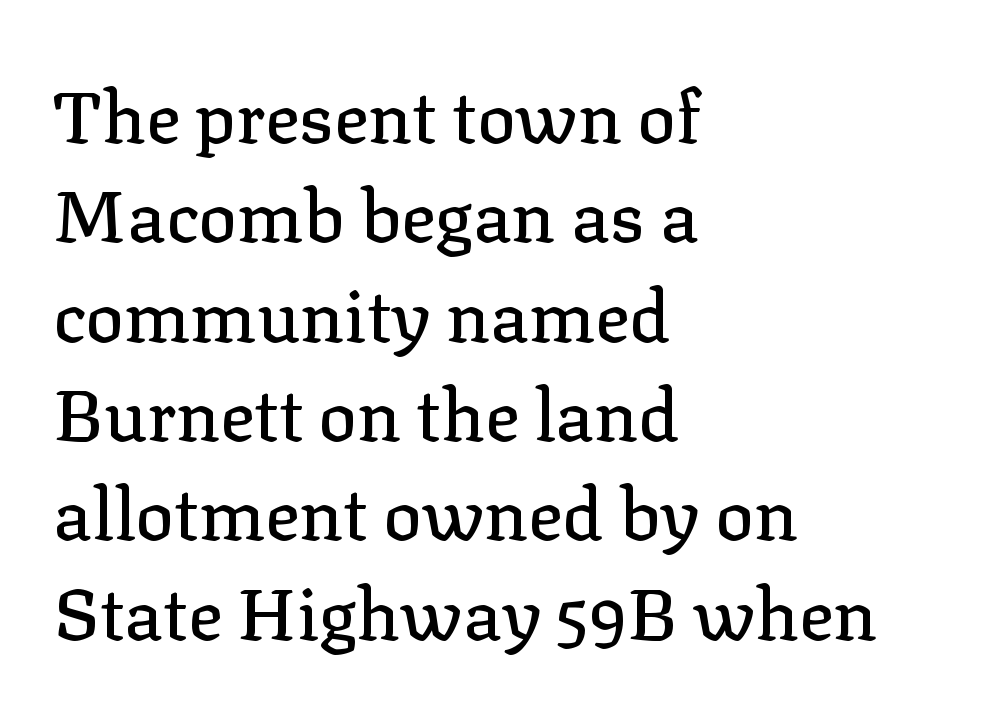
The image shows 72 px serif type, upright; set left-aligned, normal line spacing (1.38x), normal letter spacing, not underlined; low stroke contrast and a medium x-height.
